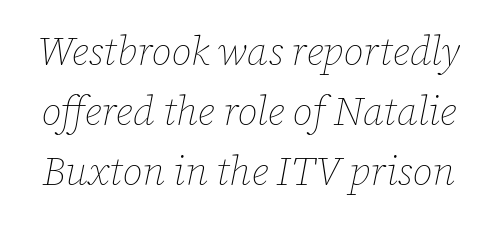
Q: Is the text bold? A: No.
Q: Is the text italic (slanted)? A: Yes, it leans right by about 12 degrees.
Q: Is the text underlined? A: No.
Q: Is the spacing between letters normal or unusually wide? A: Normal.
Q: Is the spacing between lines tight, normal or loose? A: Normal.
Q: Width (condensed, normal, or wide)? A: Normal.
Q: Stroke contrast? A: Low.
Q: x-height? A: Medium.
Q: Monospaced? A: No.
